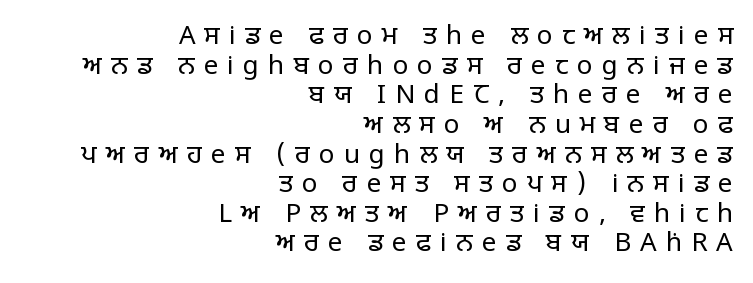
The image shows 26 px text type, upright; set right-aligned, tight line spacing (1.14x), unusually wide letter spacing (+0.35 em), not underlined.
